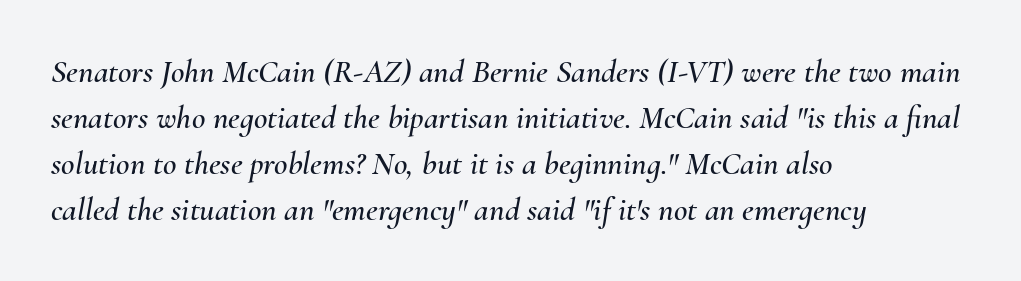
{"italic": "yes", "lean": "right", "slant_degrees": 10, "width": "normal", "stroke_contrast": "medium", "x_height": "small", "monospaced": "no", "underline": "no", "align": "left", "line_spacing": "normal", "line_spacing_ratio": 1.39, "letter_spacing": "normal", "letter_spacing_em": 0.0, "glyph_px": 33}
